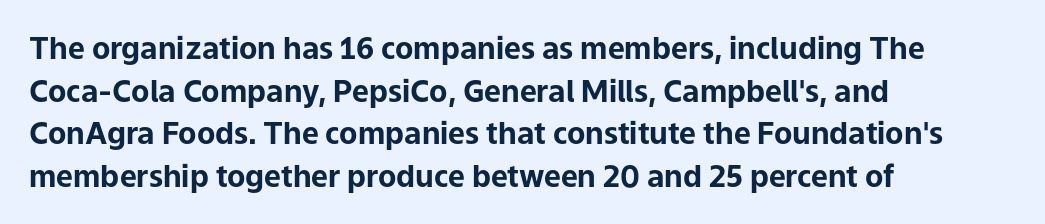
Q: Is the text bold? A: Yes.
Q: Is the text italic (slanted)? A: No, it is upright.
Q: Is the typeface a serif or a sans-serif typeface? A: Sans-serif.
Q: Is the text underlined? A: No.
Q: How is the paragraph aligned? A: Left-aligned.
Q: Is the spacing between letters normal or unusually wide? A: Normal.
Q: Is the spacing between lines tight, normal or loose? A: Normal.
Q: Width (condensed, normal, or wide)? A: Normal.
Q: Stroke contrast? A: Low.
Q: x-height? A: Medium.
Q: Monospaced? A: No.
